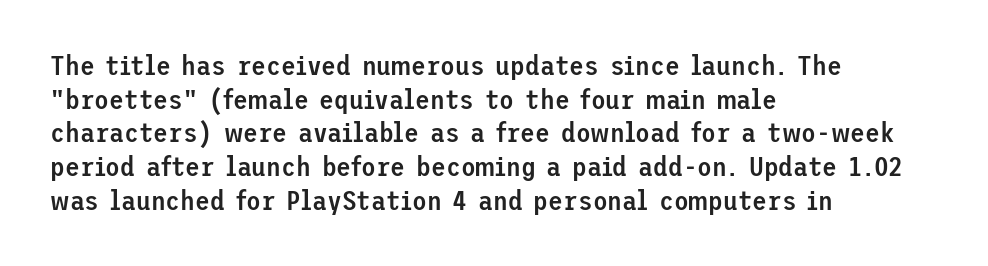
Q: Is the text bold? A: Semi-bold.
Q: Is the text italic (slanted)? A: No, it is upright.
Q: Is the text underlined? A: No.
Q: How is the paragraph aligned? A: Left-aligned.
Q: Is the spacing between letters normal or unusually wide? A: Normal.
Q: Is the spacing between lines tight, normal or loose? A: Normal.
